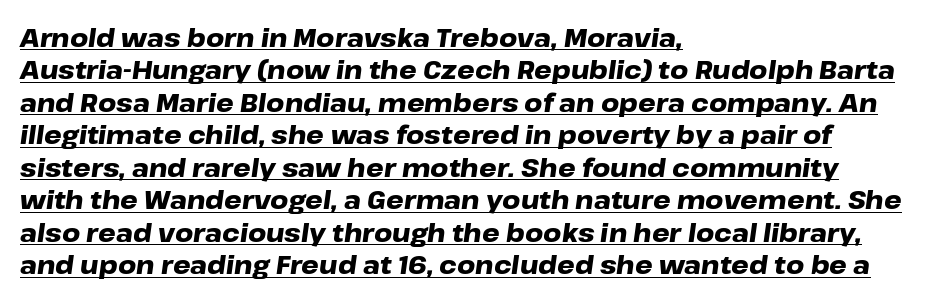
{"italic": "yes", "lean": "right", "slant_degrees": 8, "bold": "yes", "underline": "yes", "align": "left", "line_spacing": "normal", "line_spacing_ratio": 1.3, "letter_spacing": "normal", "letter_spacing_em": 0.0, "glyph_px": 25}
